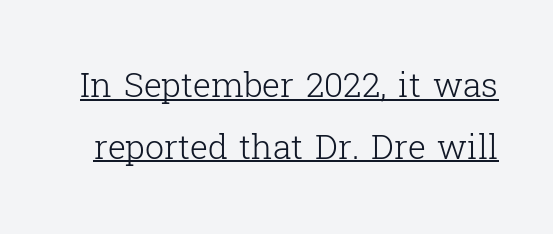
The letters carry serifs — small finishing strokes at the ends of their stems. The font's upright variant was chosen for this text. Each line of the rendering has a horizontal stroke beneath the glyphs. The rendering keeps characters at their native spacing. This sample has the flowing, uneven cadence of proportional lettering. Weight: not bold — regular or lighter.
